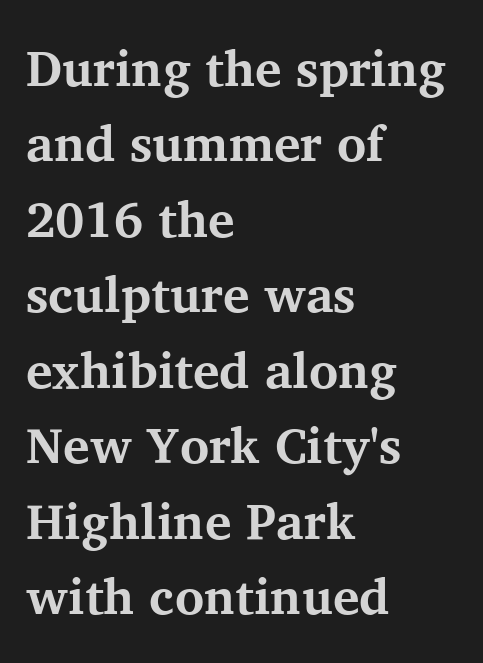
The image shows 50 px bold serif type, upright; set left-aligned, normal line spacing (1.51x), normal letter spacing, not underlined; medium stroke contrast and a medium x-height.
